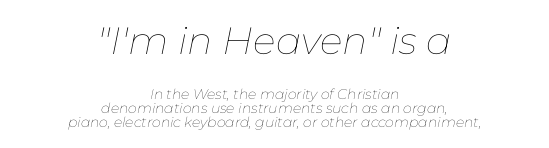
The image shows 38 px thin type, italic (leaning right); set centered, tight line spacing (0.99x), normal letter spacing, not underlined; the first (top) block is 2.71x larger; low stroke contrast and a medium x-height.
